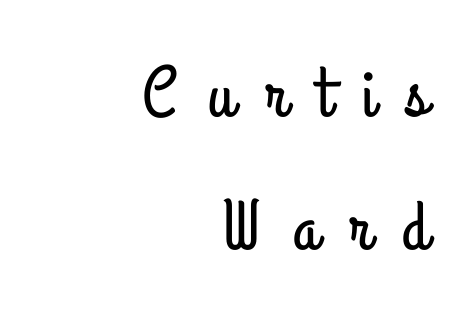
{"serif": "no", "italic": "no", "width": "condensed", "stroke_contrast": "low", "x_height": "small", "monospaced": "no", "underline": "no", "align": "right", "line_spacing_ratio": 1.87, "letter_spacing": "wide", "letter_spacing_em": 0.44, "glyph_px": 71}
